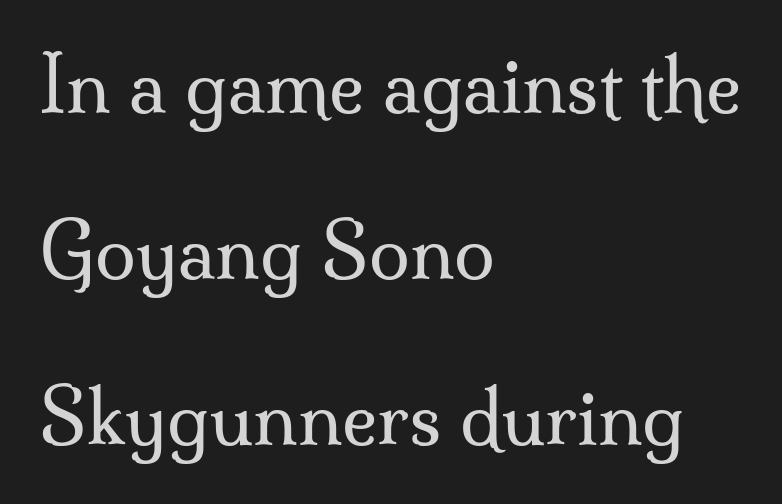
Q: Is the text bold? A: No.
Q: Is the text italic (slanted)? A: No, it is upright.
Q: Is the typeface a serif or a sans-serif typeface? A: Serif.
Q: Is the text underlined? A: No.
Q: How is the paragraph aligned? A: Left-aligned.
Q: Is the spacing between letters normal or unusually wide? A: Normal.
Q: Is the spacing between lines tight, normal or loose? A: Loose.
Q: Width (condensed, normal, or wide)? A: Normal.
Q: Stroke contrast? A: Medium.
Q: x-height? A: Small.
Q: Monospaced? A: No.
